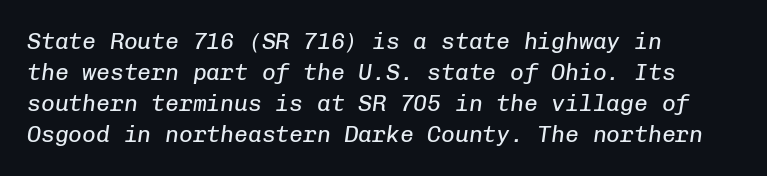
Q: Is the text bold? A: No.
Q: Is the text italic (slanted)? A: Yes, it leans right by about 8 degrees.
Q: Is the text underlined? A: No.
Q: How is the paragraph aligned? A: Left-aligned.
Q: Is the spacing between letters normal or unusually wide? A: Normal.
Q: Is the spacing between lines tight, normal or loose? A: Normal.
